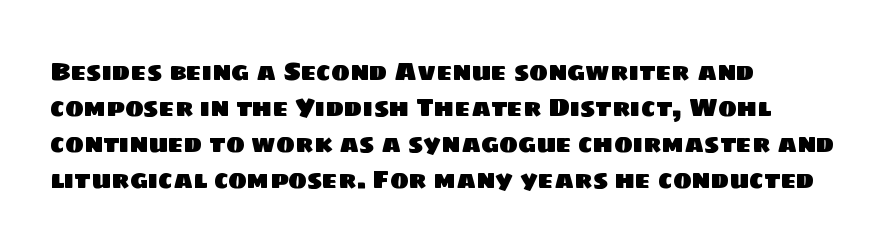
Casual observation: everything's shoved over to the left. In terms of letterspacing, this is plain default setting. The zone under the glyphs is completely vacant. This sample keeps an unexceptional amount of space between lines.
